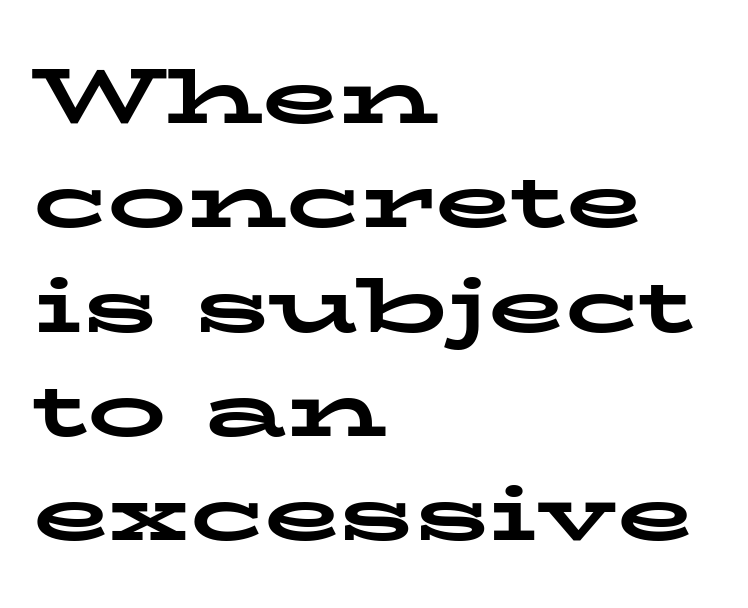
The image shows 79 px bold, wide serif type, upright; set left-aligned, normal line spacing (1.32x), normal letter spacing, not underlined; low stroke contrast and a medium x-height.
